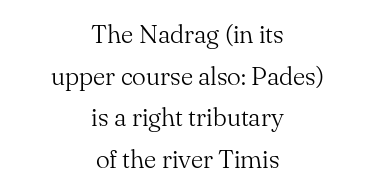
The image shows 26 px text type, upright; set centered, normal line spacing (1.6x), normal letter spacing, not underlined.
